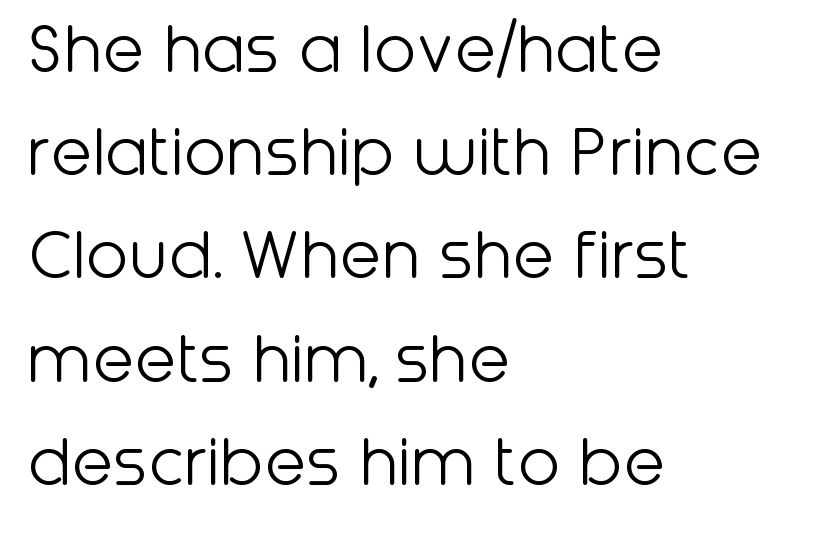
Q: Is the text bold? A: No.
Q: Is the text italic (slanted)? A: No, it is upright.
Q: Is the typeface a serif or a sans-serif typeface? A: Sans-serif.
Q: Is the text underlined? A: No.
Q: How is the paragraph aligned? A: Left-aligned.
Q: Is the spacing between letters normal or unusually wide? A: Normal.
Q: Is the spacing between lines tight, normal or loose? A: Normal.
Q: Width (condensed, normal, or wide)? A: Normal.
Q: Stroke contrast? A: Low.
Q: x-height? A: Medium.
Q: Monospaced? A: No.
